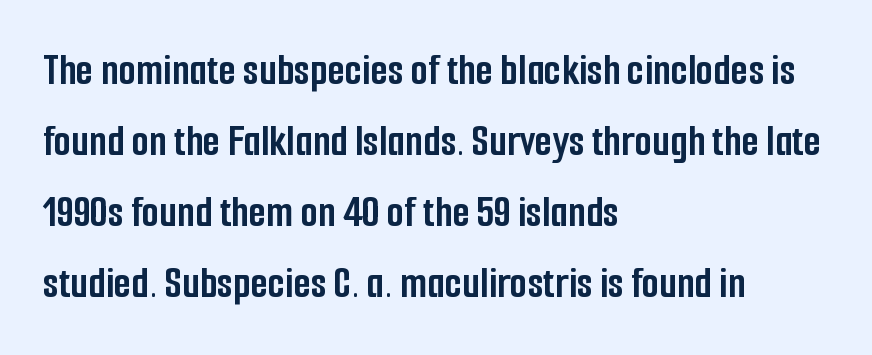
{"serif": "no", "italic": "no", "bold": "yes", "weight": "semibold", "width": "condensed", "stroke_contrast": "low", "x_height": "medium", "monospaced": "no", "underline": "no", "align": "left", "line_spacing": "normal", "line_spacing_ratio": 1.58, "letter_spacing": "normal", "letter_spacing_em": 0.0, "glyph_px": 45}
